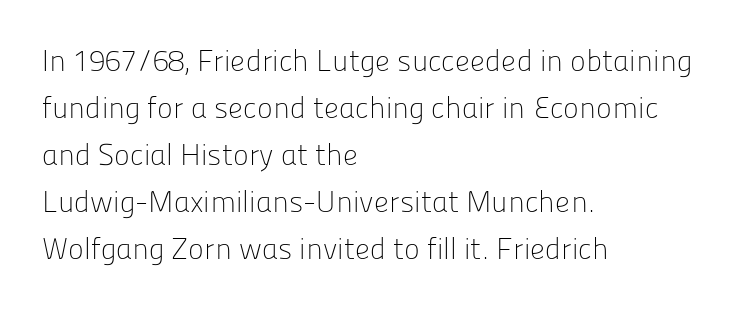
The image shows 30 px light sans-serif type, upright; set left-aligned, normal line spacing (1.57x), normal letter spacing, not underlined; low stroke contrast and a medium x-height.
